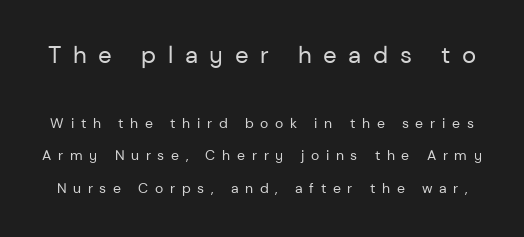
Spacing between characters has been opened up far beyond the box default. Character size in the leading block exceeds that of the trailing block. Italic: no, the glyphs are upright roman. The block of text is sparse from top to bottom, with ample space between rows. Unmarked baselines from the first word to the last.
